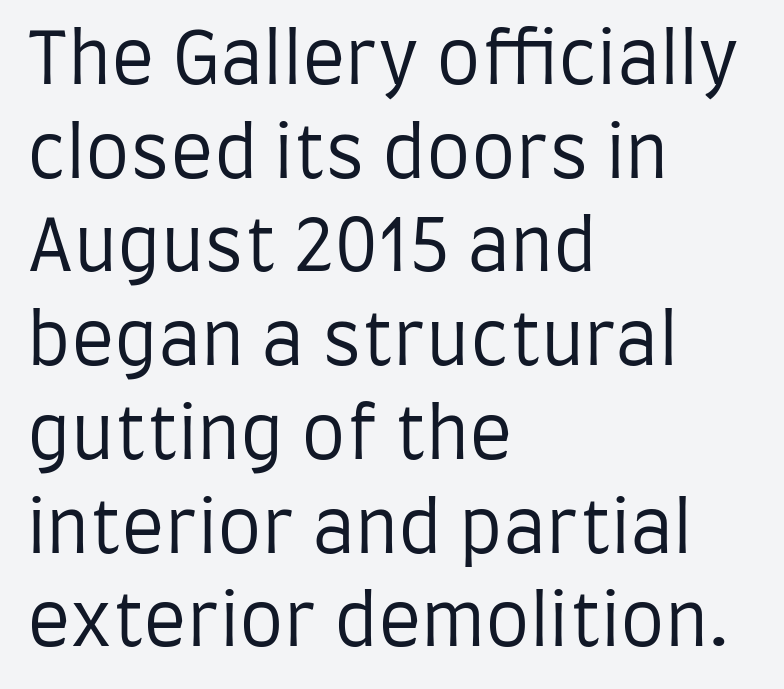
Q: Is the text bold? A: No.
Q: Is the text italic (slanted)? A: No, it is upright.
Q: Is the typeface a serif or a sans-serif typeface? A: Sans-serif.
Q: Is the text underlined? A: No.
Q: How is the paragraph aligned? A: Left-aligned.
Q: Is the spacing between letters normal or unusually wide? A: Normal.
Q: Is the spacing between lines tight, normal or loose? A: Normal.
Q: Width (condensed, normal, or wide)? A: Condensed.
Q: Stroke contrast? A: Low.
Q: x-height? A: Large.
Q: Monospaced? A: No.
